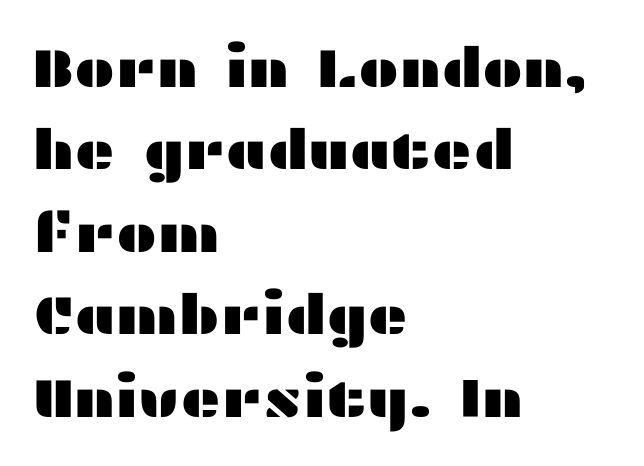
The image shows 55 px wide sans-serif type, upright; set left-aligned, normal line spacing (1.5x), normal letter spacing, not underlined; medium stroke contrast and a medium x-height.
